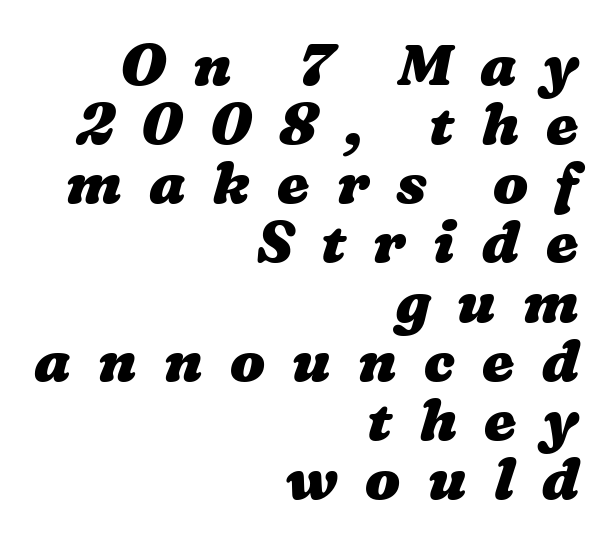
Q: Is the text bold? A: Yes.
Q: Is the text underlined? A: No.
Q: How is the paragraph aligned? A: Right-aligned.
Q: Is the spacing between letters normal or unusually wide? A: Unusually wide.
Q: Is the spacing between lines tight, normal or loose? A: Tight.
Q: Width (condensed, normal, or wide)? A: Wide.
Q: Stroke contrast? A: Medium.
Q: x-height? A: Medium.
Q: Monospaced? A: No.
